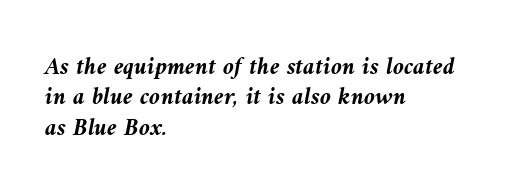
The image shows 25 px bold type, italic (leaning left); set left-aligned, line spacing 1.22x, normal letter spacing, not underlined.
